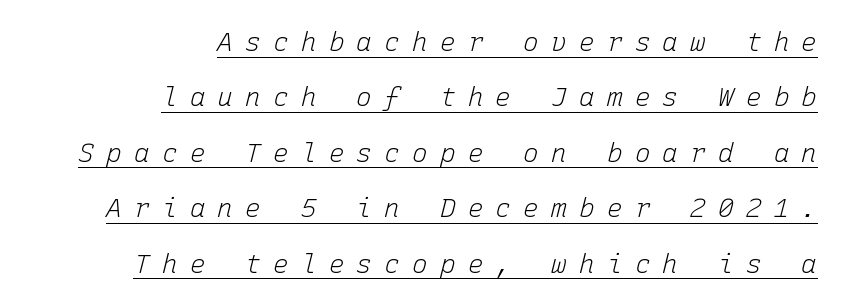
Q: Is the text bold? A: No.
Q: Is the text italic (slanted)? A: Yes, it leans right by about 15 degrees.
Q: Is the text underlined? A: Yes.
Q: How is the paragraph aligned? A: Right-aligned.
Q: Is the spacing between letters normal or unusually wide? A: Unusually wide.
Q: Is the spacing between lines tight, normal or loose? A: Loose.
